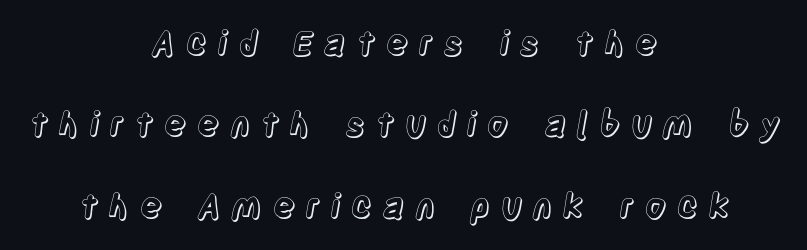
Q: Is the text italic (slanted)? A: Yes.
Q: Is the text underlined? A: No.
Q: How is the paragraph aligned? A: Centered.
Q: Is the spacing between letters normal or unusually wide? A: Unusually wide.
Q: Is the spacing between lines tight, normal or loose? A: Loose.
Q: Width (condensed, normal, or wide)? A: Condensed.
Q: x-height? A: Large.
Q: Monospaced? A: No.
